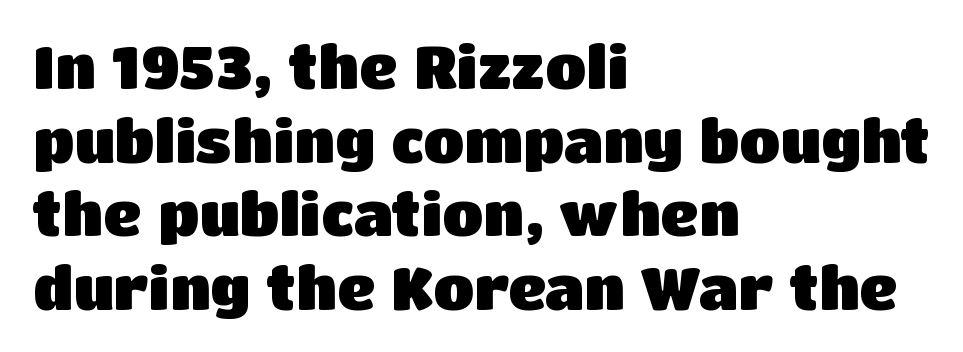
The image shows 59 px heavy sans-serif type, upright; set left-aligned, normal line spacing (1.25x), normal letter spacing, not underlined; low stroke contrast and a large x-height.
